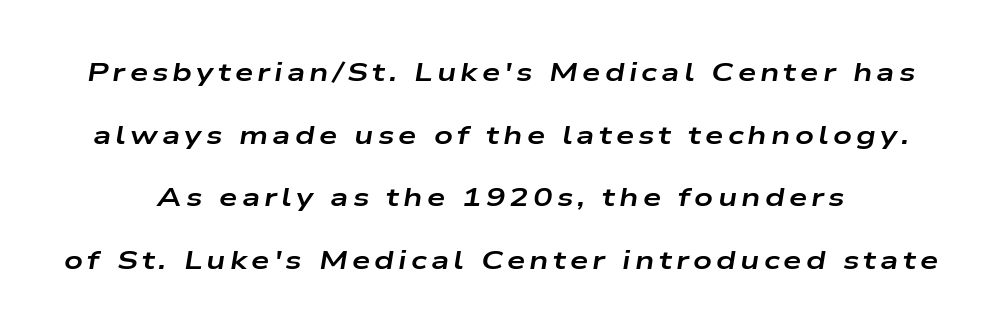
Q: Is the text bold? A: Yes.
Q: Is the text italic (slanted)? A: Yes, it leans right by about 9 degrees.
Q: Is the text underlined? A: No.
Q: Is the spacing between lines tight, normal or loose? A: Loose.
